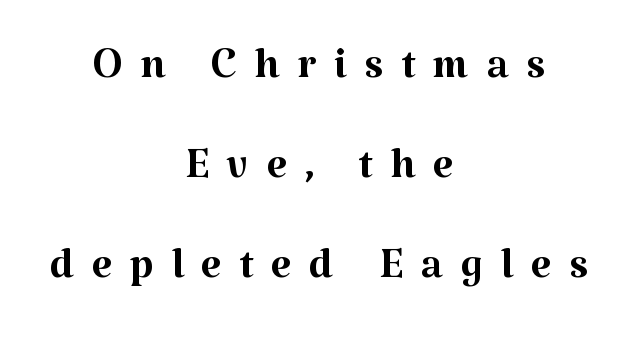
{"serif": "yes", "italic": "no", "bold": "no", "weight": "regular", "width": "normal", "stroke_contrast": "medium", "x_height": "medium", "monospaced": "no", "underline": "no", "align": "center", "line_spacing": "normal", "line_spacing_ratio": 1.67, "letter_spacing": "wide", "letter_spacing_em": 0.29, "glyph_px": 60}
